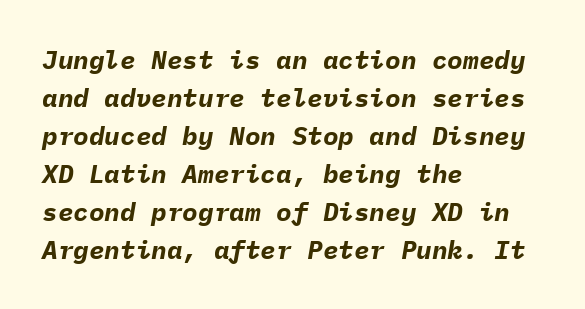
The image shows 26 px bold type, italic (leaning right); set left-aligned, normal line spacing (1.46x), normal letter spacing, not underlined.
